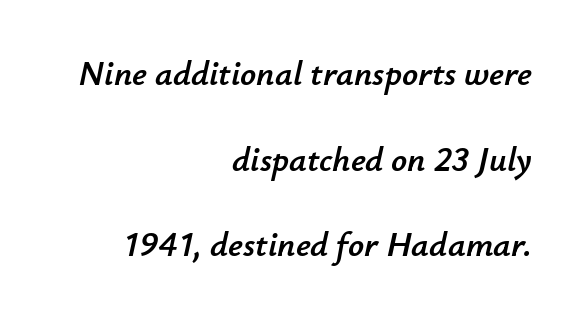
{"italic": "yes", "lean": "right", "slant_degrees": 12, "width": "normal", "stroke_contrast": "low", "x_height": "small", "monospaced": "no", "underline": "no", "align": "right", "line_spacing": "loose", "line_spacing_ratio": 2.45, "letter_spacing": "normal", "letter_spacing_em": 0.0, "glyph_px": 35}
